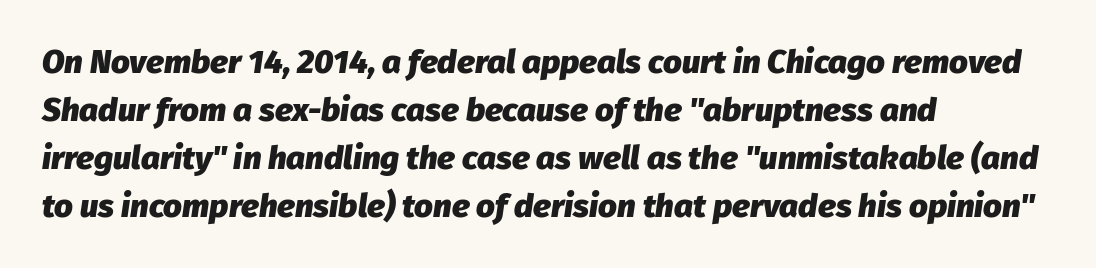
{"italic": "yes", "lean": "right", "slant_degrees": 8, "bold": "yes", "weight": "heavy", "width": "normal", "stroke_contrast": "low", "x_height": "medium", "monospaced": "no", "underline": "no", "align": "left", "line_spacing": "normal", "line_spacing_ratio": 1.45, "letter_spacing": "normal", "letter_spacing_em": 0.0, "glyph_px": 33}
